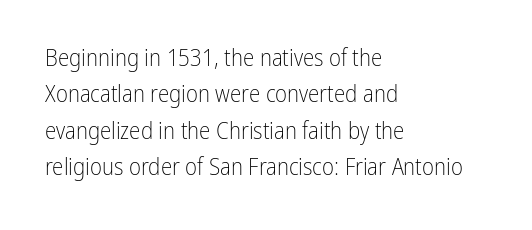
Q: Is the text bold? A: No.
Q: Is the text italic (slanted)? A: No, it is upright.
Q: Is the text underlined? A: No.
Q: How is the paragraph aligned? A: Left-aligned.
Q: Is the spacing between letters normal or unusually wide? A: Normal.
Q: Is the spacing between lines tight, normal or loose? A: Normal.
